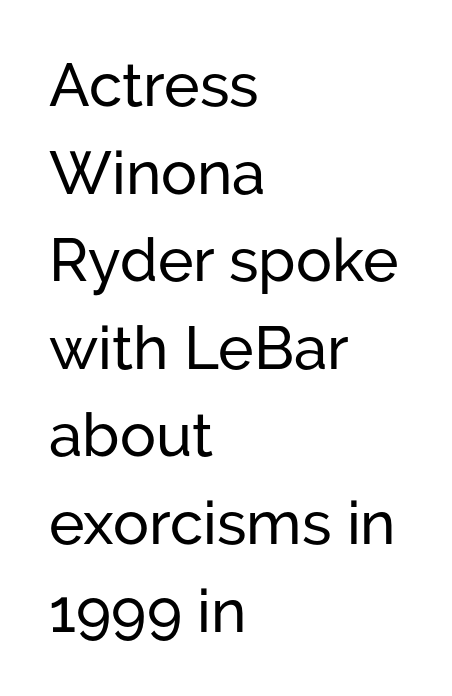
Q: Is the text italic (slanted)? A: No, it is upright.
Q: Is the typeface a serif or a sans-serif typeface? A: Sans-serif.
Q: Is the text underlined? A: No.
Q: How is the paragraph aligned? A: Left-aligned.
Q: Is the spacing between letters normal or unusually wide? A: Normal.
Q: Is the spacing between lines tight, normal or loose? A: Normal.
Q: Width (condensed, normal, or wide)? A: Normal.
Q: Stroke contrast? A: Low.
Q: x-height? A: Medium.
Q: Monospaced? A: No.
